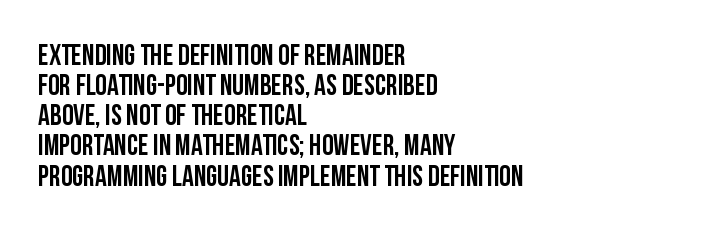
Q: Is the text italic (slanted)? A: No, it is upright.
Q: Is the typeface a serif or a sans-serif typeface? A: Sans-serif.
Q: Is the text underlined? A: No.
Q: How is the paragraph aligned? A: Left-aligned.
Q: Is the spacing between letters normal or unusually wide? A: Normal.
Q: Is the spacing between lines tight, normal or loose? A: Tight.
Q: Width (condensed, normal, or wide)? A: Condensed.
Q: Stroke contrast? A: Low.
Q: x-height? A: Large.
Q: Monospaced? A: No.
